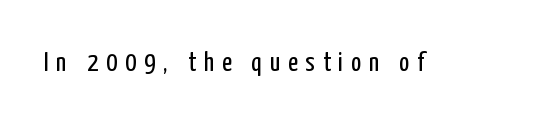
The image shows 27 px text type, upright; set unusually wide letter spacing (+0.29 em), not underlined.
